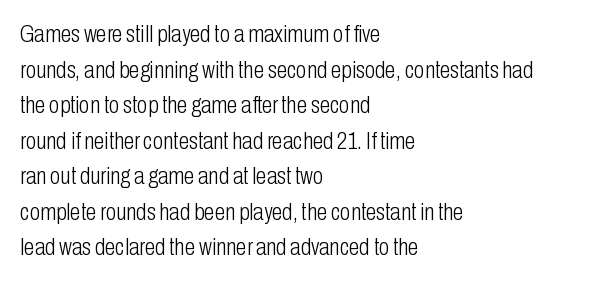
{"italic": "no", "bold": "no", "underline": "no", "align": "left", "line_spacing": "normal", "line_spacing_ratio": 1.48, "letter_spacing": "normal", "letter_spacing_em": 0.0, "glyph_px": 24}
